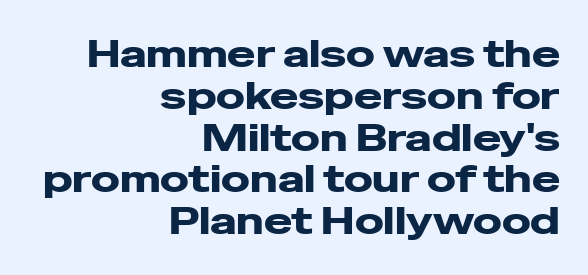
Q: Is the text italic (slanted)? A: No, it is upright.
Q: Is the typeface a serif or a sans-serif typeface? A: Sans-serif.
Q: Is the text underlined? A: No.
Q: How is the paragraph aligned? A: Right-aligned.
Q: Is the spacing between letters normal or unusually wide? A: Normal.
Q: Is the spacing between lines tight, normal or loose? A: Tight.
Q: Width (condensed, normal, or wide)? A: Wide.
Q: Stroke contrast? A: Low.
Q: x-height? A: Medium.
Q: Monospaced? A: No.
